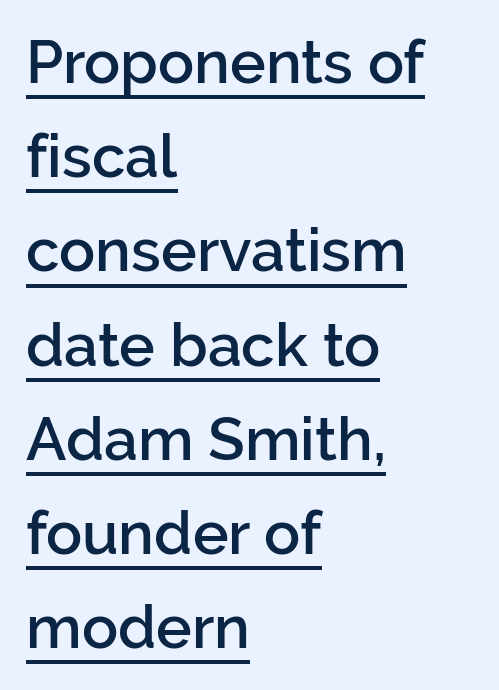
Q: Is the text bold? A: Semi-bold.
Q: Is the text italic (slanted)? A: No, it is upright.
Q: Is the typeface a serif or a sans-serif typeface? A: Sans-serif.
Q: Is the text underlined? A: Yes.
Q: How is the paragraph aligned? A: Left-aligned.
Q: Is the spacing between letters normal or unusually wide? A: Normal.
Q: Is the spacing between lines tight, normal or loose? A: Normal.
Q: Width (condensed, normal, or wide)? A: Normal.
Q: Stroke contrast? A: Low.
Q: x-height? A: Medium.
Q: Monospaced? A: No.
